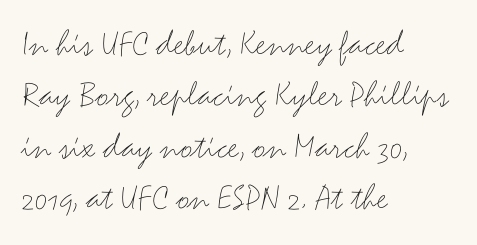
Q: Is the text bold? A: No.
Q: Is the text italic (slanted)? A: Yes.
Q: Is the typeface a serif or a sans-serif typeface? A: Sans-serif.
Q: Is the text underlined? A: No.
Q: How is the paragraph aligned? A: Left-aligned.
Q: Is the spacing between letters normal or unusually wide? A: Normal.
Q: Is the spacing between lines tight, normal or loose? A: Normal.
Q: Width (condensed, normal, or wide)? A: Wide.
Q: Stroke contrast? A: Medium.
Q: x-height? A: Small.
Q: Monospaced? A: No.
